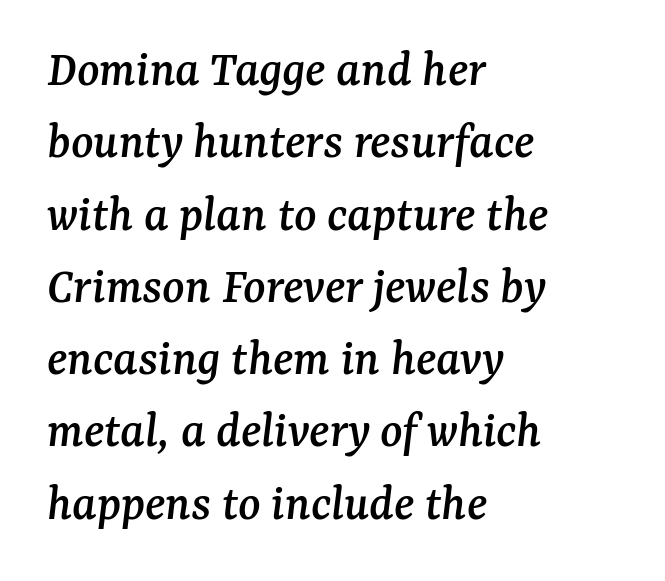
Q: Is the text italic (slanted)? A: Yes, it leans right by about 7 degrees.
Q: Is the typeface a serif or a sans-serif typeface? A: Serif.
Q: Is the text underlined? A: No.
Q: How is the paragraph aligned? A: Left-aligned.
Q: Is the spacing between letters normal or unusually wide? A: Normal.
Q: Is the spacing between lines tight, normal or loose? A: Normal.
Q: Width (condensed, normal, or wide)? A: Normal.
Q: Stroke contrast? A: Medium.
Q: x-height? A: Medium.
Q: Monospaced? A: No.
